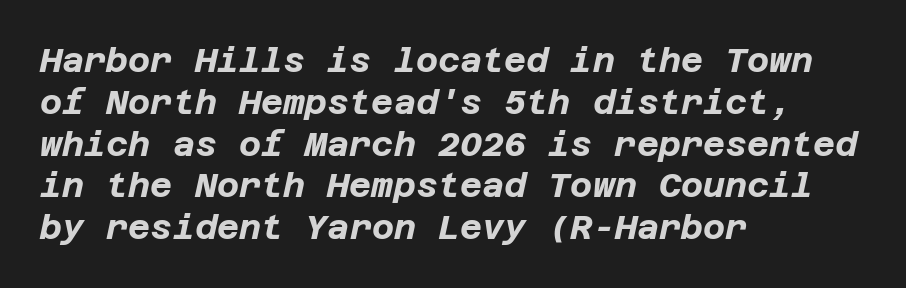
Q: Is the text bold? A: Yes.
Q: Is the text italic (slanted)? A: Yes, it leans right by about 12 degrees.
Q: Is the text underlined? A: No.
Q: How is the paragraph aligned? A: Left-aligned.
Q: Is the spacing between letters normal or unusually wide? A: Normal.
Q: Width (condensed, normal, or wide)? A: Normal.
Q: Stroke contrast? A: Low.
Q: x-height? A: Large.
